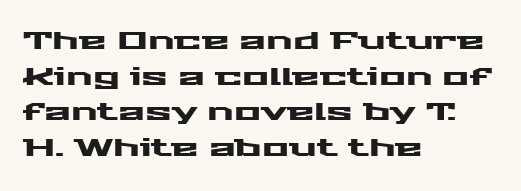
{"italic": "no", "underline": "no", "align": "left", "line_spacing": "normal", "line_spacing_ratio": 1.43, "letter_spacing": "normal", "letter_spacing_em": 0.0, "glyph_px": 25}
